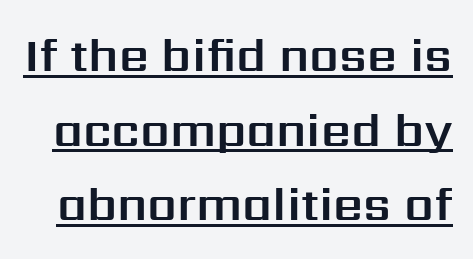
Note the varied advance widths — an 'i' is clearly narrower than an 'm'. Normally led — the rows are evenly, conventionally spaced. Nope, not italic — everything's standing straight. The horizontal fit of the characters is conventional and even. Notice how a bar underscores the lettering throughout. I'd call this a sans setting — the letters go barefoot.
